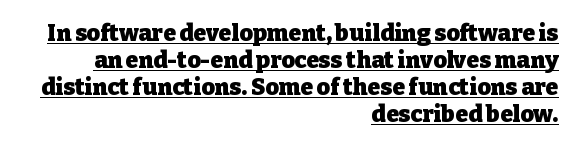
The image shows 23 px bold type, upright; set right-aligned, line spacing 1.17x, normal letter spacing, underlined.
